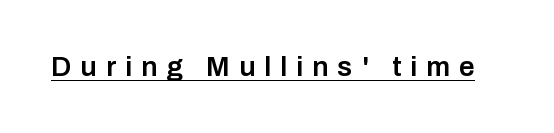
The image shows 28 px semibold sans-serif type, upright; set unusually wide letter spacing (+0.32 em), underlined; low stroke contrast and a medium x-height.
